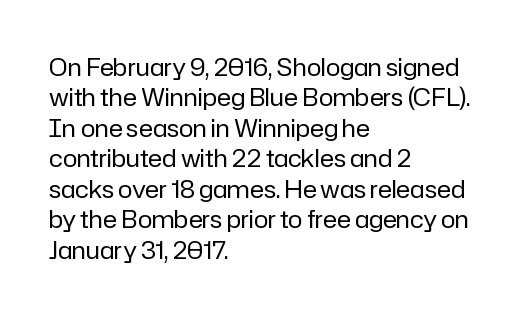
The image shows 24 px text type, upright; set left-aligned, normal line spacing (1.27x), normal letter spacing, not underlined.
